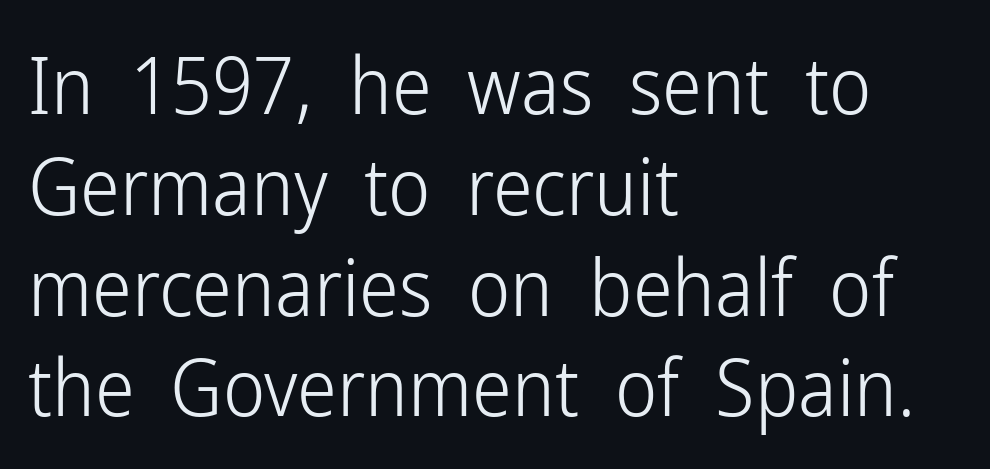
The image shows 80 px light, condensed sans-serif type, upright; set left-aligned, normal line spacing (1.26x), normal letter spacing, not underlined; low stroke contrast and a medium x-height.
